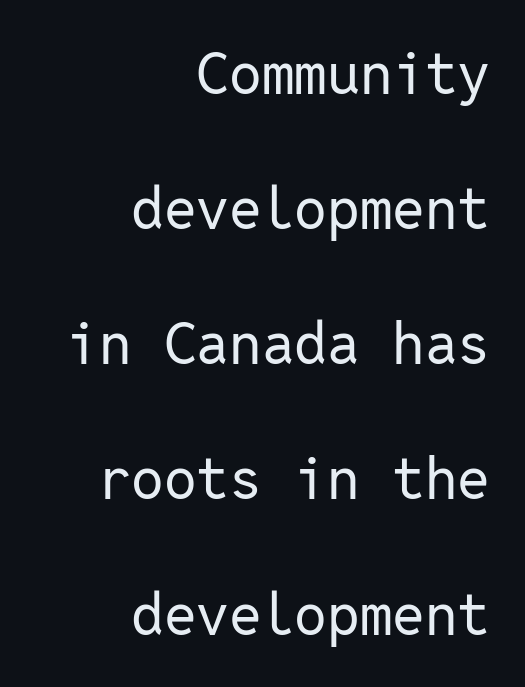
Q: Is the text bold? A: No.
Q: Is the text italic (slanted)? A: No, it is upright.
Q: Is the typeface a serif or a sans-serif typeface? A: Sans-serif.
Q: Is the text underlined? A: No.
Q: How is the paragraph aligned? A: Right-aligned.
Q: Is the spacing between letters normal or unusually wide? A: Normal.
Q: Is the spacing between lines tight, normal or loose? A: Loose.
Q: Width (condensed, normal, or wide)? A: Normal.
Q: Stroke contrast? A: Low.
Q: x-height? A: Medium.
Q: Monospaced? A: Yes.
